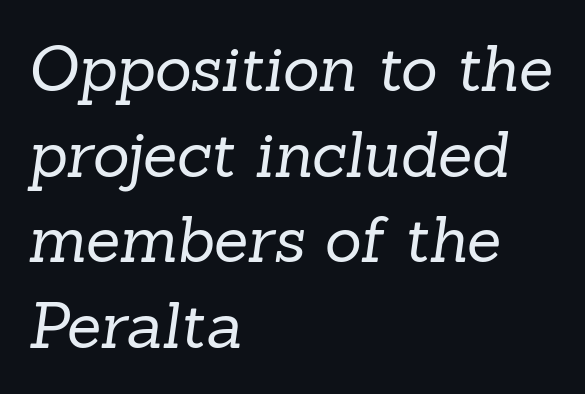
The image shows 63 px regular-weight serif type; set left-aligned, normal line spacing (1.36x), normal letter spacing, not underlined; low stroke contrast and a medium x-height.
